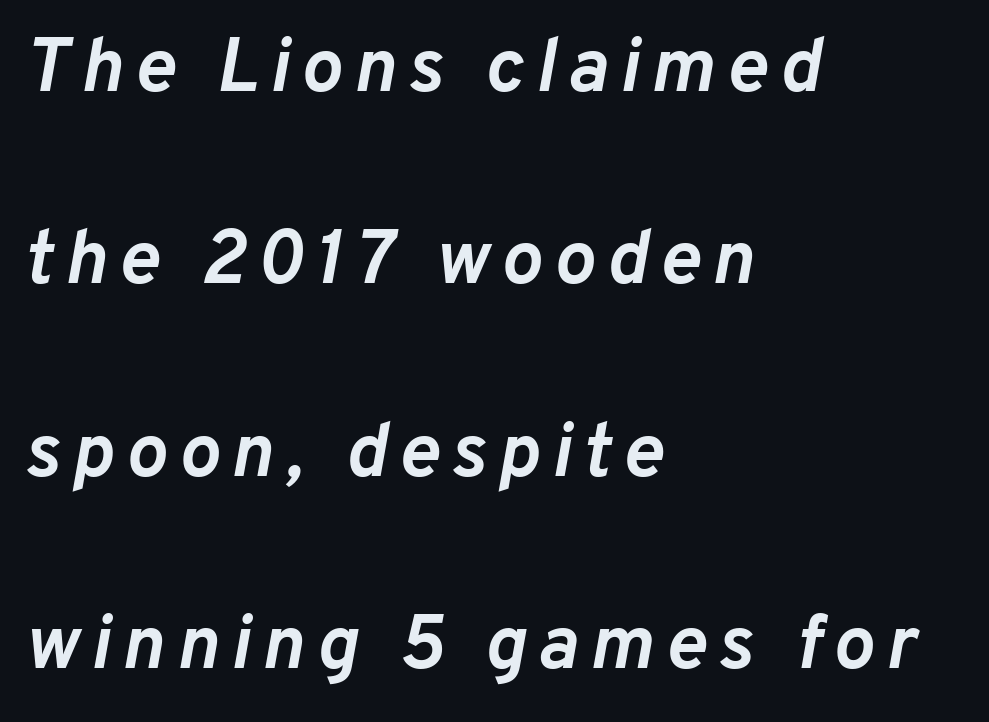
Q: Is the text bold? A: Yes.
Q: Is the text italic (slanted)? A: Yes, it leans right by about 10 degrees.
Q: Is the text underlined? A: No.
Q: How is the paragraph aligned? A: Left-aligned.
Q: Is the spacing between lines tight, normal or loose? A: Loose.
Q: Width (condensed, normal, or wide)? A: Normal.
Q: Stroke contrast? A: Low.
Q: x-height? A: Medium.
Q: Monospaced? A: No.
